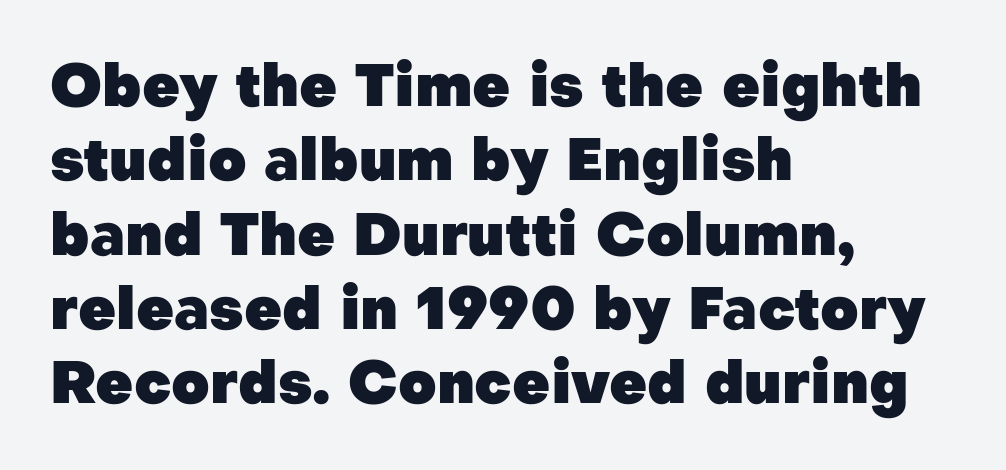
Q: Is the text bold? A: Yes.
Q: Is the text italic (slanted)? A: No, it is upright.
Q: Is the typeface a serif or a sans-serif typeface? A: Sans-serif.
Q: Is the text underlined? A: No.
Q: How is the paragraph aligned? A: Left-aligned.
Q: Is the spacing between letters normal or unusually wide? A: Normal.
Q: Is the spacing between lines tight, normal or loose? A: Normal.
Q: Width (condensed, normal, or wide)? A: Normal.
Q: Stroke contrast? A: Low.
Q: x-height? A: Medium.
Q: Monospaced? A: No.
